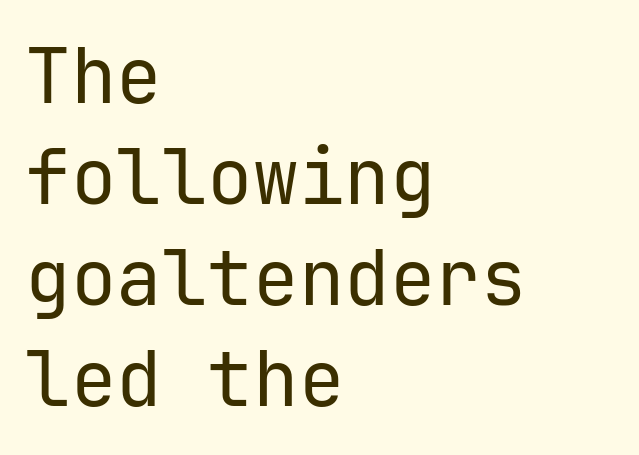
The cut favours lightness, reaching ordinary text weight at its darkest. Caption: standard tracking, unaltered. The paragraph has a hard left edge and a soft right edge. The letters carry no serifs — their stems end cleanly without finishing strokes.
